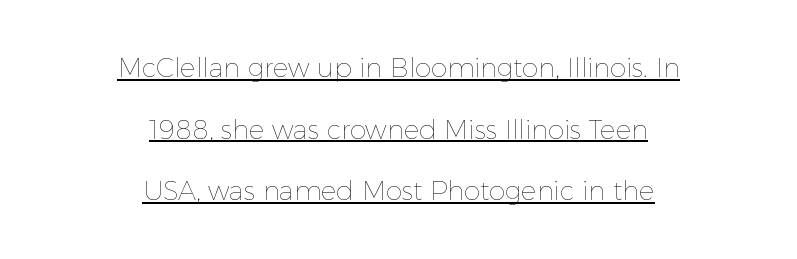
Q: Is the text bold? A: No.
Q: Is the text italic (slanted)? A: No, it is upright.
Q: Is the text underlined? A: Yes.
Q: How is the paragraph aligned? A: Centered.
Q: Is the spacing between letters normal or unusually wide? A: Normal.
Q: Is the spacing between lines tight, normal or loose? A: Loose.
